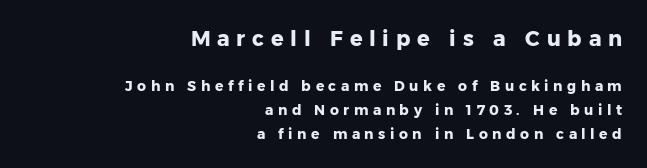
Q: Is the text bold? A: Yes.
Q: Is the text italic (slanted)? A: No, it is upright.
Q: Is the text underlined? A: No.
Q: How is the paragraph aligned? A: Right-aligned.
Q: Is the spacing between letters normal or unusually wide? A: Unusually wide.
Q: Is the spacing between lines tight, normal or loose? A: Normal.
Q: Which block of text is set in a larger size, the first (top) or the second (bottom)? A: The first (top) one.
